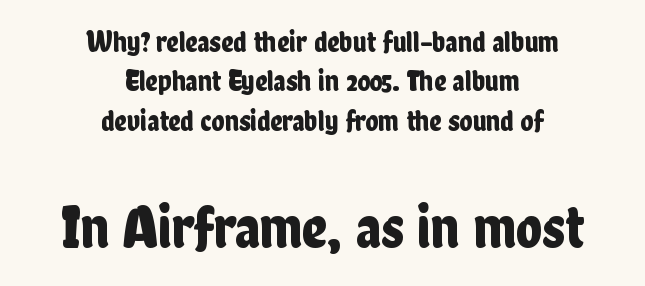
The image shows 61 px condensed sans-serif type, upright; set centered, normal line spacing (1.31x), normal letter spacing, not underlined; the second (bottom) block is 2.03x larger; low stroke contrast and a medium x-height.
